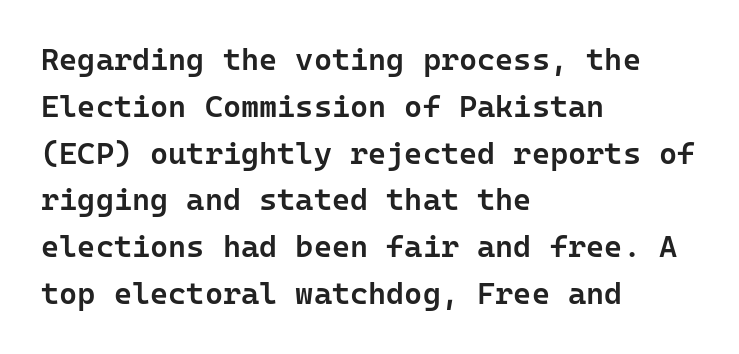
The image shows 31 px semibold sans-serif type, upright, monospaced; set left-aligned, normal line spacing (1.51x), normal letter spacing, not underlined; low stroke contrast and a medium x-height.
